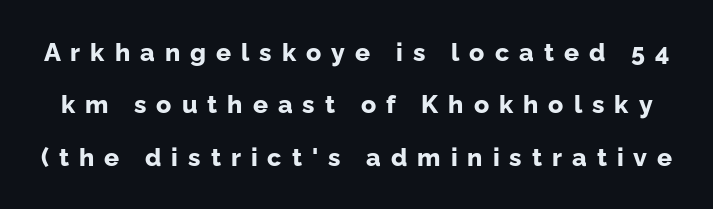
{"italic": "no", "bold": "yes", "underline": "no", "line_spacing": "loose", "line_spacing_ratio": 2.1, "letter_spacing": "wide", "letter_spacing_em": 0.4, "glyph_px": 25}
